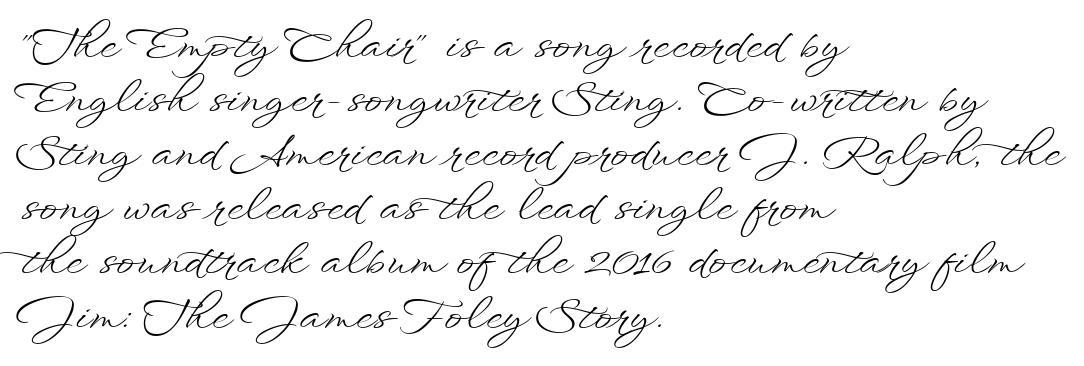
{"bold": "no", "weight": "light", "width": "wide", "stroke_contrast": "low", "x_height": "small", "monospaced": "no", "underline": "no", "align": "left", "line_spacing_ratio": 1.23, "letter_spacing": "normal", "letter_spacing_em": 0.0, "glyph_px": 44}
